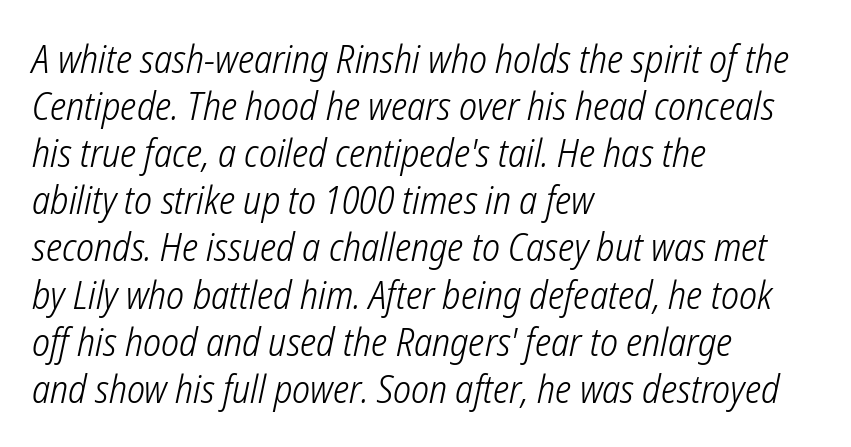
Each word holds together tightly as a unit, with standard inter-letter gaps. The font family rendered here belongs to the sans-serif group. Weight class: somewhere from thin through regular. Character widths vary here, with narrow letters taking less room than wide ones. Compared with a centered layout, this one pins lines to the left instead.
